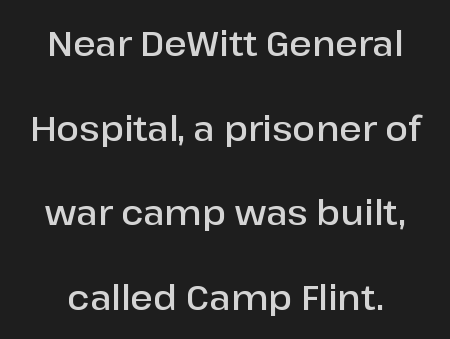
{"serif": "no", "italic": "no", "bold": "semi", "weight": "semibold", "width": "normal", "stroke_contrast": "low", "x_height": "medium", "monospaced": "no", "underline": "no", "line_spacing": "loose", "line_spacing_ratio": 2.49, "letter_spacing": "normal", "letter_spacing_em": 0.0, "glyph_px": 34}
